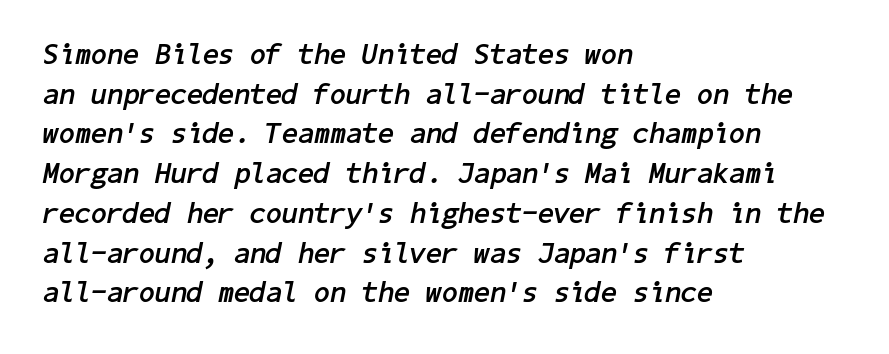
{"italic": "yes", "lean": "right", "slant_degrees": 11, "bold": "yes", "weight": "semibold", "width": "normal", "stroke_contrast": "low", "x_height": "medium", "underline": "no", "align": "left", "line_spacing": "normal", "line_spacing_ratio": 1.37, "letter_spacing": "normal", "letter_spacing_em": 0.0, "glyph_px": 29}
